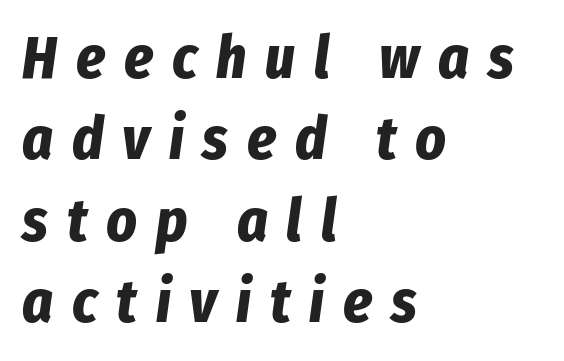
Glance below the letters and you will spot only blank space. Quick note: interline space is typical. The letters are slanted; this is an italic face. The typesetting leans heavy: a genuine bold. The rendering uses natural spacing where letterforms have individual widths.
